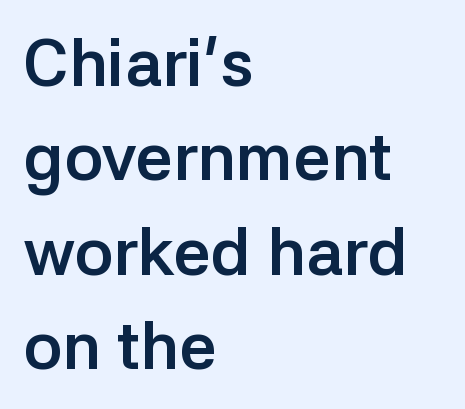
Q: Is the text bold? A: Yes.
Q: Is the text italic (slanted)? A: No, it is upright.
Q: Is the typeface a serif or a sans-serif typeface? A: Sans-serif.
Q: Is the text underlined? A: No.
Q: How is the paragraph aligned? A: Left-aligned.
Q: Is the spacing between letters normal or unusually wide? A: Normal.
Q: Is the spacing between lines tight, normal or loose? A: Normal.
Q: Width (condensed, normal, or wide)? A: Normal.
Q: Stroke contrast? A: Low.
Q: x-height? A: Medium.
Q: Monospaced? A: No.
